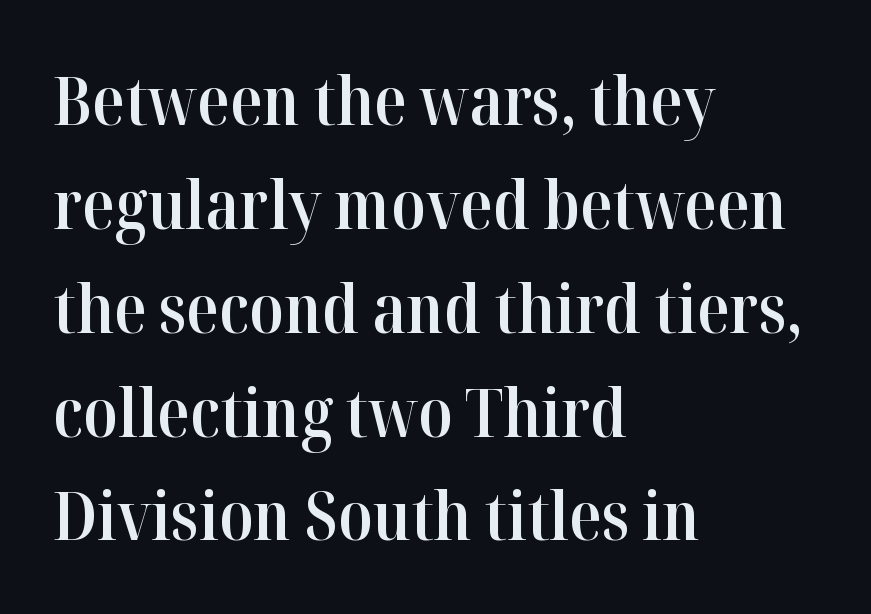
You could call the tracking neutral — neither tight nor loose. The leading is moderate, giving the passage an even texture. No italicization has been applied; the sample stays upright. Letters rest on an invisible, unmarked baseline. Proportional: the letters do not fall into vertical columns.
